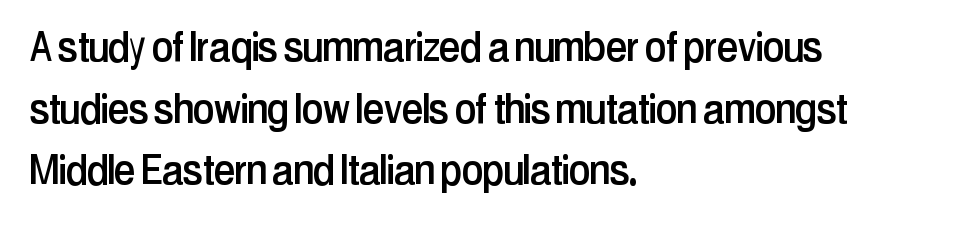
{"serif": "no", "italic": "no", "width": "condensed", "stroke_contrast": "low", "x_height": "medium", "monospaced": "no", "underline": "no", "align": "left", "line_spacing": "normal", "line_spacing_ratio": 1.26, "letter_spacing": "normal", "letter_spacing_em": 0.0, "glyph_px": 49}
